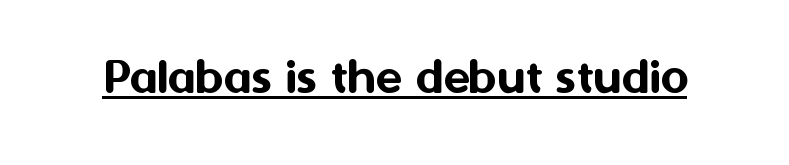
Q: Is the text italic (slanted)? A: No, it is upright.
Q: Is the typeface a serif or a sans-serif typeface? A: Sans-serif.
Q: Is the text underlined? A: Yes.
Q: Is the spacing between letters normal or unusually wide? A: Normal.
Q: Width (condensed, normal, or wide)? A: Normal.
Q: Stroke contrast? A: Medium.
Q: x-height? A: Medium.
Q: Monospaced? A: No.
